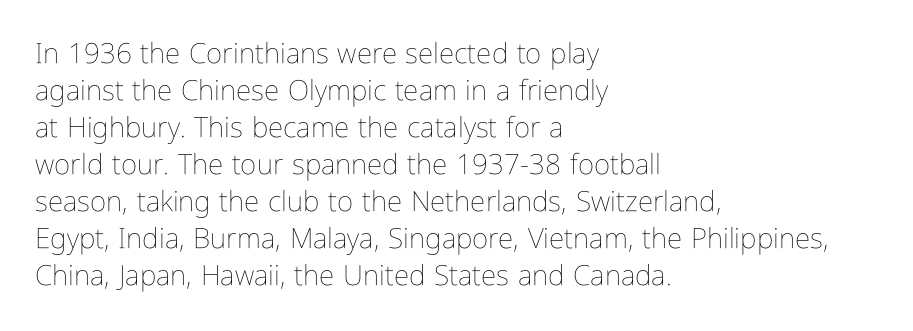
The image shows 28 px thin, condensed type, upright; set left-aligned, normal line spacing (1.32x), normal letter spacing, not underlined; low stroke contrast and a medium x-height.
